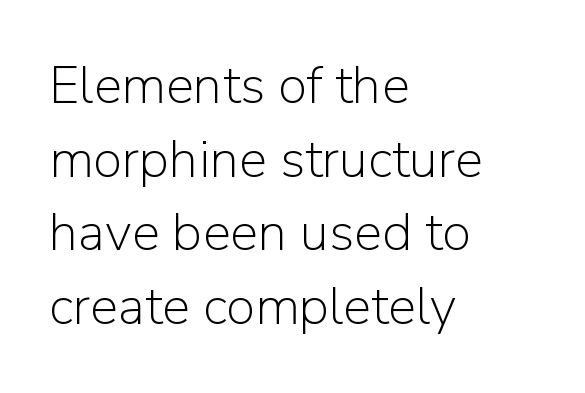
The image shows 53 px light sans-serif type, upright; set left-aligned, normal line spacing (1.39x), normal letter spacing, not underlined; low stroke contrast and a medium x-height.
